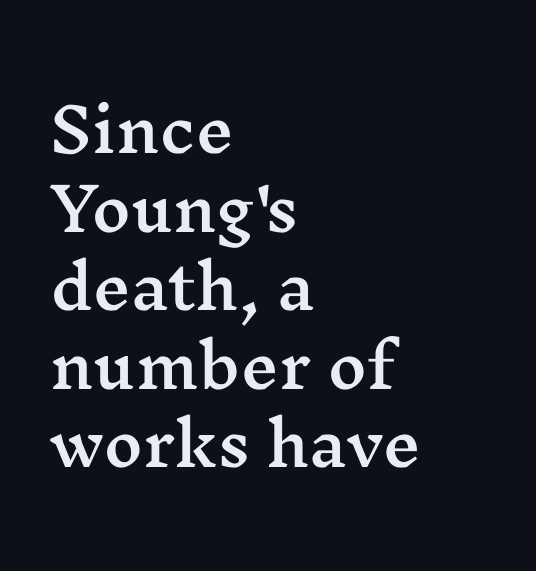
Q: Is the text italic (slanted)? A: No, it is upright.
Q: Is the typeface a serif or a sans-serif typeface? A: Serif.
Q: Is the text underlined? A: No.
Q: How is the paragraph aligned? A: Left-aligned.
Q: Is the spacing between letters normal or unusually wide? A: Normal.
Q: Is the spacing between lines tight, normal or loose? A: Normal.
Q: Width (condensed, normal, or wide)? A: Wide.
Q: Stroke contrast? A: Medium.
Q: x-height? A: Medium.
Q: Monospaced? A: No.
